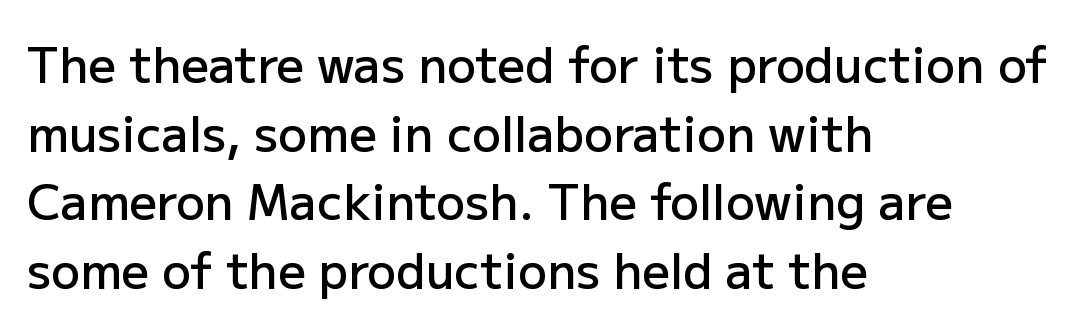
{"serif": "no", "italic": "no", "bold": "semi", "weight": "semibold", "width": "normal", "stroke_contrast": "low", "x_height": "medium", "monospaced": "no", "underline": "no", "align": "left", "line_spacing": "normal", "line_spacing_ratio": 1.43, "letter_spacing": "normal", "letter_spacing_em": 0.0, "glyph_px": 48}
